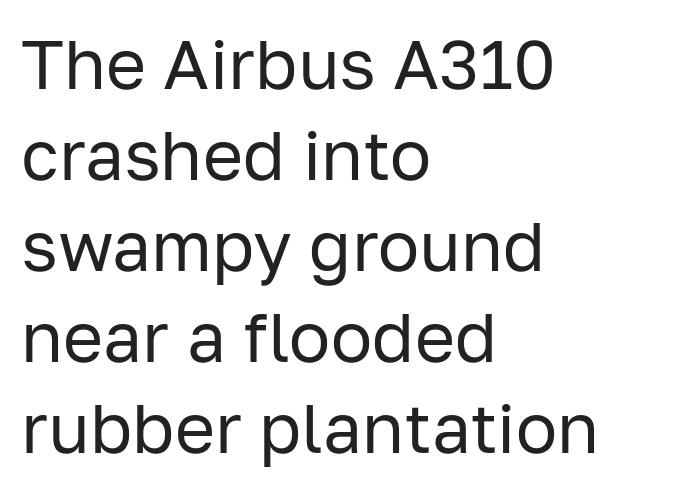
The image shows 69 px regular-weight sans-serif type, upright; set left-aligned, normal line spacing (1.32x), normal letter spacing, not underlined; low stroke contrast and a medium x-height.
